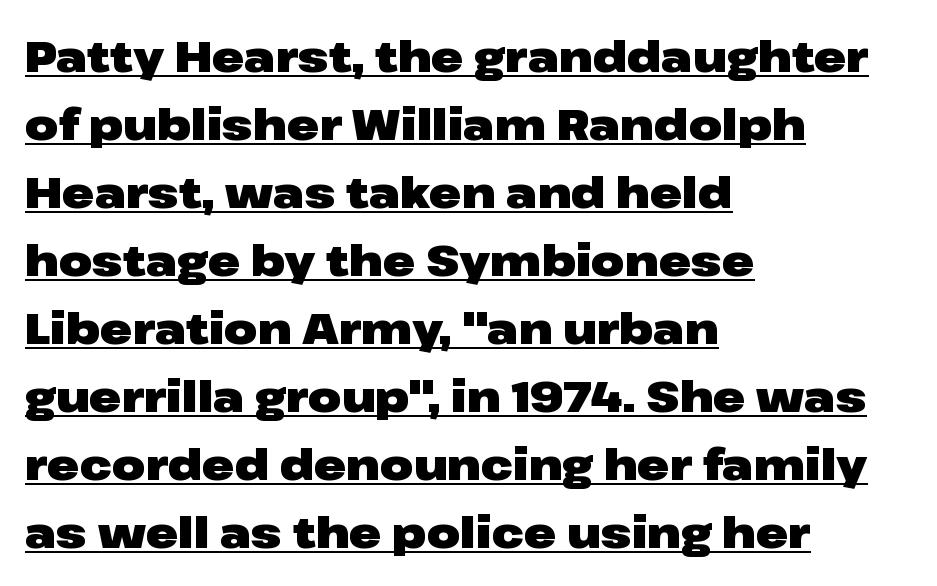
{"serif": "no", "italic": "no", "bold": "yes", "weight": "heavy", "width": "wide", "stroke_contrast": "low", "x_height": "medium", "monospaced": "no", "underline": "yes", "align": "left", "line_spacing": "normal", "line_spacing_ratio": 1.58, "letter_spacing": "normal", "letter_spacing_em": 0.0, "glyph_px": 43}
